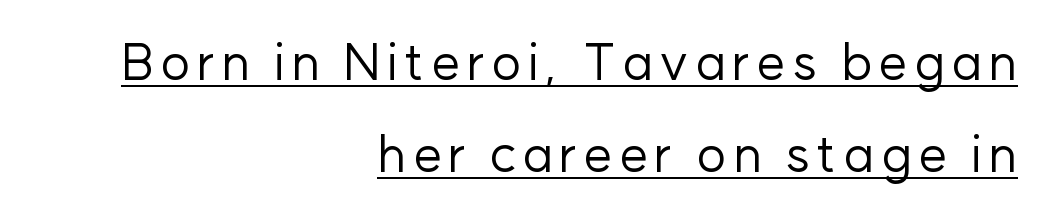
Q: Is the text bold? A: No.
Q: Is the text italic (slanted)? A: No, it is upright.
Q: Is the typeface a serif or a sans-serif typeface? A: Sans-serif.
Q: Is the text underlined? A: Yes.
Q: How is the paragraph aligned? A: Right-aligned.
Q: Width (condensed, normal, or wide)? A: Normal.
Q: Stroke contrast? A: Low.
Q: x-height? A: Medium.
Q: Monospaced? A: No.
